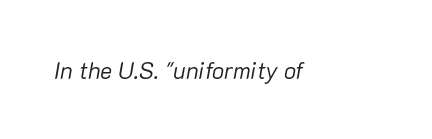
This reads as an unemphasized weight, regular at the heaviest. Unmarked baselines from the first word to the last. Compared with typical body copy, the letter spacing here is the same. Characters are canted at an angle relative to the baseline's perpendicular.
